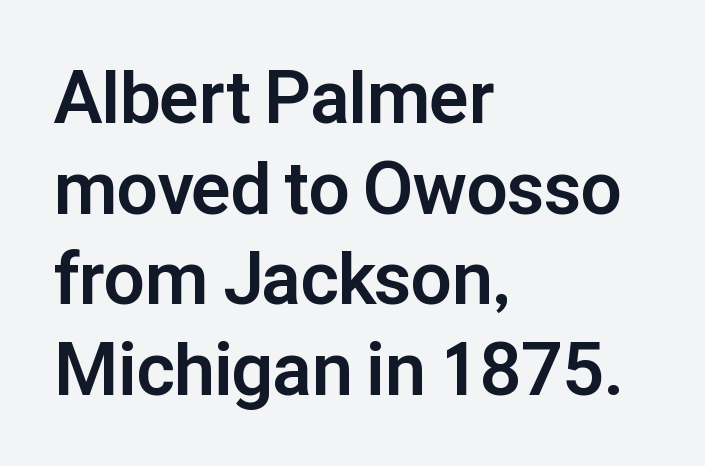
Q: Is the text bold? A: Yes.
Q: Is the text italic (slanted)? A: No, it is upright.
Q: Is the typeface a serif or a sans-serif typeface? A: Sans-serif.
Q: Is the text underlined? A: No.
Q: How is the paragraph aligned? A: Left-aligned.
Q: Is the spacing between letters normal or unusually wide? A: Normal.
Q: Width (condensed, normal, or wide)? A: Normal.
Q: Stroke contrast? A: Low.
Q: x-height? A: Medium.
Q: Monospaced? A: No.
